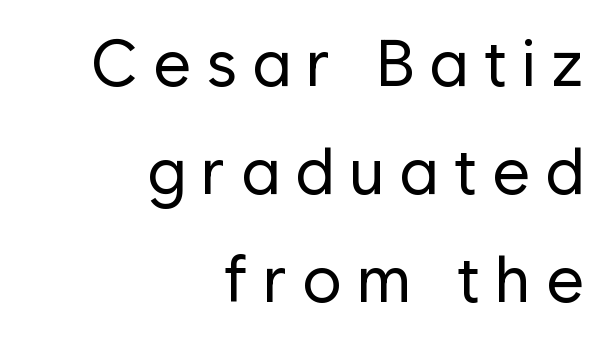
{"serif": "no", "italic": "no", "bold": "no", "weight": "regular", "width": "normal", "stroke_contrast": "low", "x_height": "medium", "monospaced": "no", "underline": "no", "align": "right", "line_spacing": "normal", "line_spacing_ratio": 1.64, "letter_spacing": "wide", "letter_spacing_em": 0.22, "glyph_px": 66}
